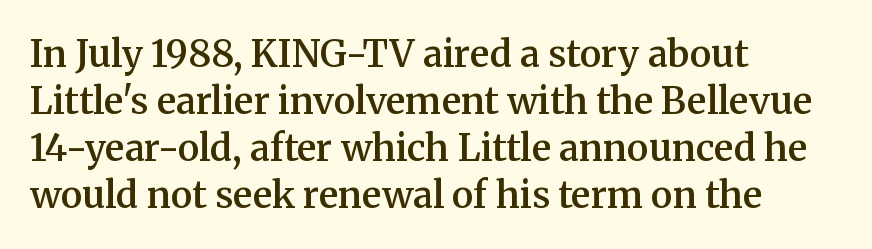
{"serif": "yes", "italic": "no", "bold": "semi", "weight": "semibold", "width": "normal", "stroke_contrast": "medium", "x_height": "medium", "monospaced": "no", "underline": "no", "align": "left", "line_spacing": "normal", "line_spacing_ratio": 1.27, "letter_spacing": "normal", "letter_spacing_em": 0.0, "glyph_px": 37}
